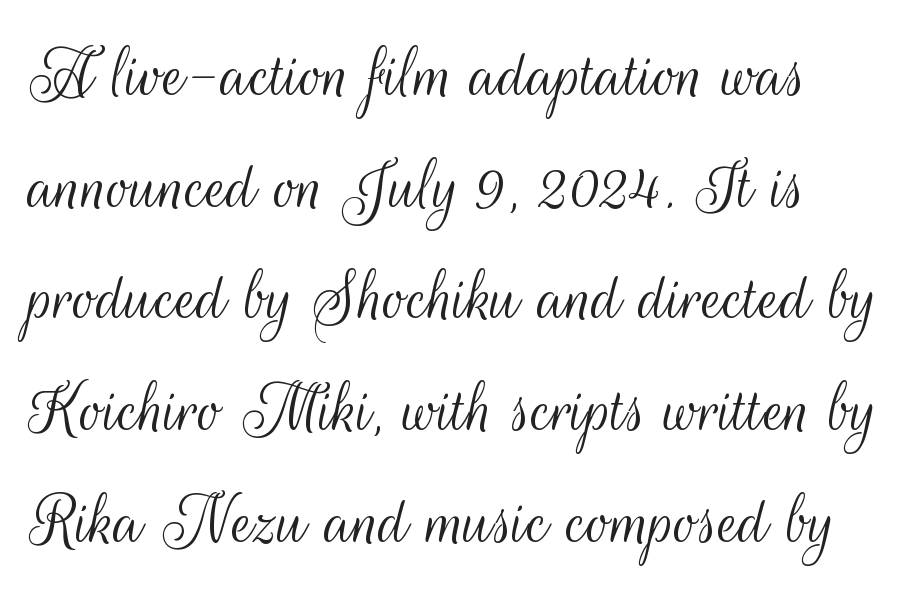
{"serif": "no", "bold": "no", "weight": "light", "width": "condensed", "stroke_contrast": "medium", "x_height": "small", "monospaced": "no", "underline": "no", "line_spacing": "normal", "line_spacing_ratio": 1.45, "letter_spacing": "normal", "letter_spacing_em": 0.0, "glyph_px": 77}
